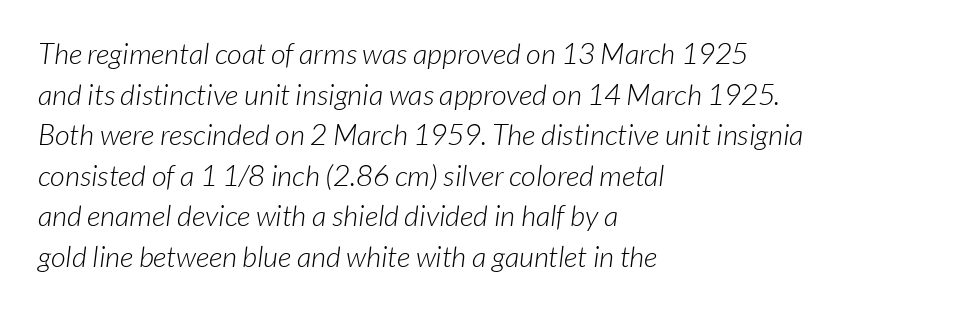
{"serif": "no", "bold": "no", "weight": "light", "width": "normal", "stroke_contrast": "low", "x_height": "medium", "monospaced": "no", "underline": "no", "align": "left", "line_spacing": "normal", "line_spacing_ratio": 1.4, "letter_spacing": "normal", "letter_spacing_em": 0.0, "glyph_px": 29}
